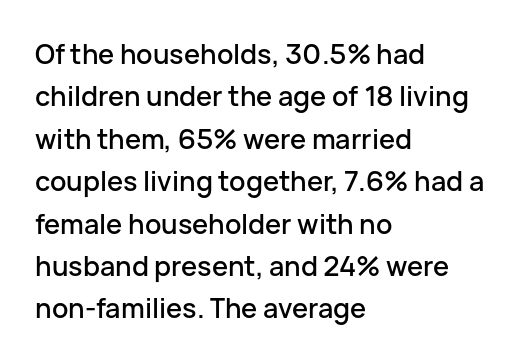
The image shows 27 px text type, upright; set left-aligned, normal line spacing (1.57x), normal letter spacing, not underlined.
